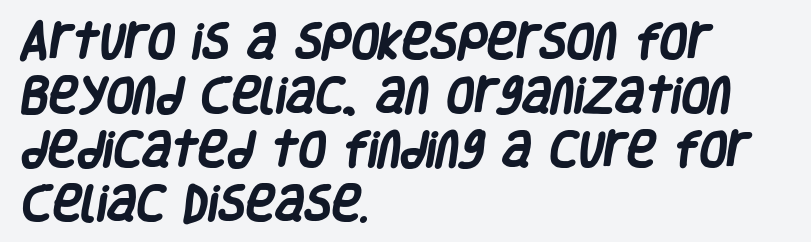
{"serif": "no", "bold": "yes", "weight": "heavy", "width": "condensed", "stroke_contrast": "low", "x_height": "large", "monospaced": "no", "underline": "no", "align": "left", "line_spacing": "normal", "line_spacing_ratio": 1.35, "letter_spacing": "normal", "letter_spacing_em": 0.0, "glyph_px": 40}
